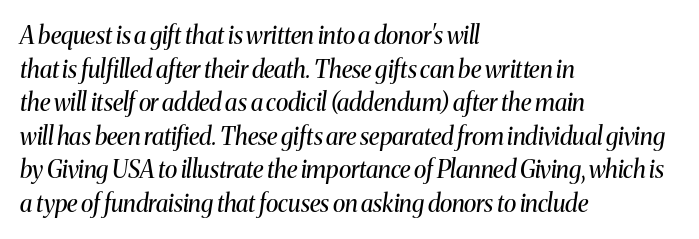
The image shows 24 px text type, italic (leaning right); set left-aligned, normal line spacing (1.4x), normal letter spacing, not underlined.
